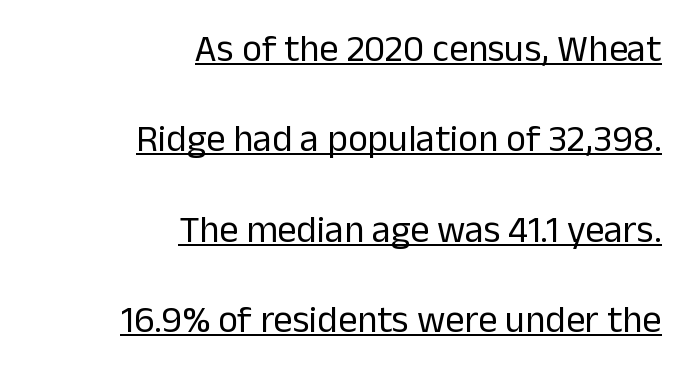
The image shows 38 px regular-weight sans-serif type, upright; set right-aligned, loose line spacing (2.38x), normal letter spacing, underlined; low stroke contrast and a medium x-height.
